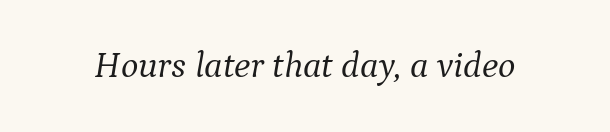
Q: Is the text bold? A: No.
Q: Is the text italic (slanted)? A: Yes, it leans right by about 9 degrees.
Q: Is the typeface a serif or a sans-serif typeface? A: Serif.
Q: Is the text underlined? A: No.
Q: Is the spacing between letters normal or unusually wide? A: Normal.
Q: Width (condensed, normal, or wide)? A: Normal.
Q: Stroke contrast? A: Medium.
Q: x-height? A: Medium.
Q: Monospaced? A: No.
